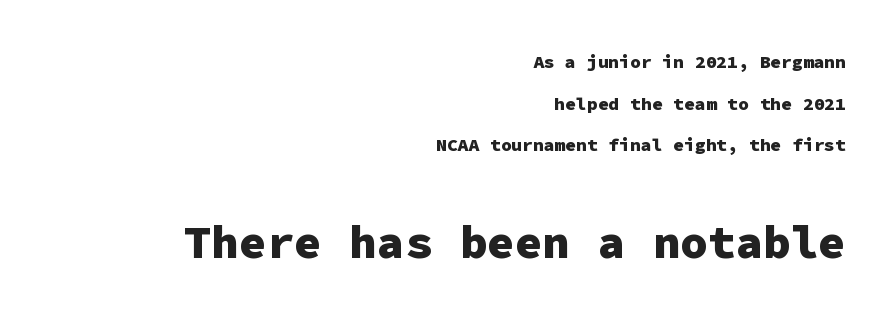
Leftover space on each line is placed entirely before the opening word. Is this a fixed-width face? Yes — each glyph sits in an identical cell. Designer's note — italics off, roman on. This rendering features lettering with no underline.
